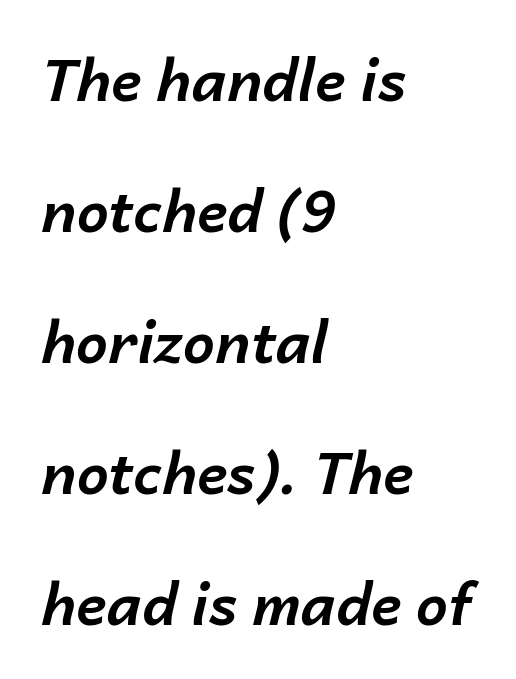
Q: Is the text bold? A: Yes.
Q: Is the text italic (slanted)? A: Yes, it leans right by about 14 degrees.
Q: Is the text underlined? A: No.
Q: How is the paragraph aligned? A: Left-aligned.
Q: Is the spacing between letters normal or unusually wide? A: Normal.
Q: Is the spacing between lines tight, normal or loose? A: Loose.
Q: Width (condensed, normal, or wide)? A: Normal.
Q: Stroke contrast? A: Low.
Q: x-height? A: Medium.
Q: Monospaced? A: No.
